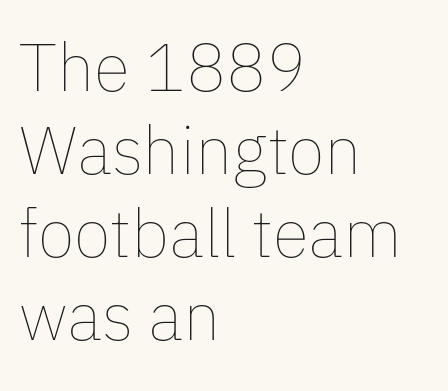
{"italic": "no", "bold": "no", "weight": "thin", "width": "normal", "stroke_contrast": "low", "x_height": "medium", "monospaced": "no", "underline": "no", "align": "left", "line_spacing_ratio": 1.24, "letter_spacing": "normal", "letter_spacing_em": 0.0, "glyph_px": 67}
